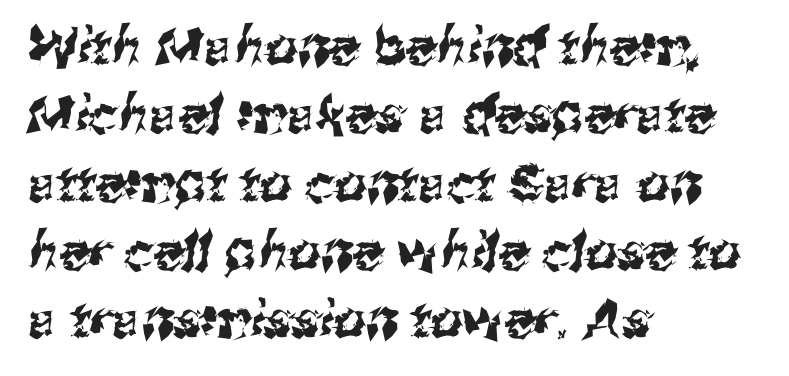
To sum up the face: it is a sans, with no serifs. Quick note: underline off. Successive baselines arrive at the customary interval. The line texture is even and compact thanks to regular tracking. Looks like regular typesetting: each glyph gets only the width it needs.
